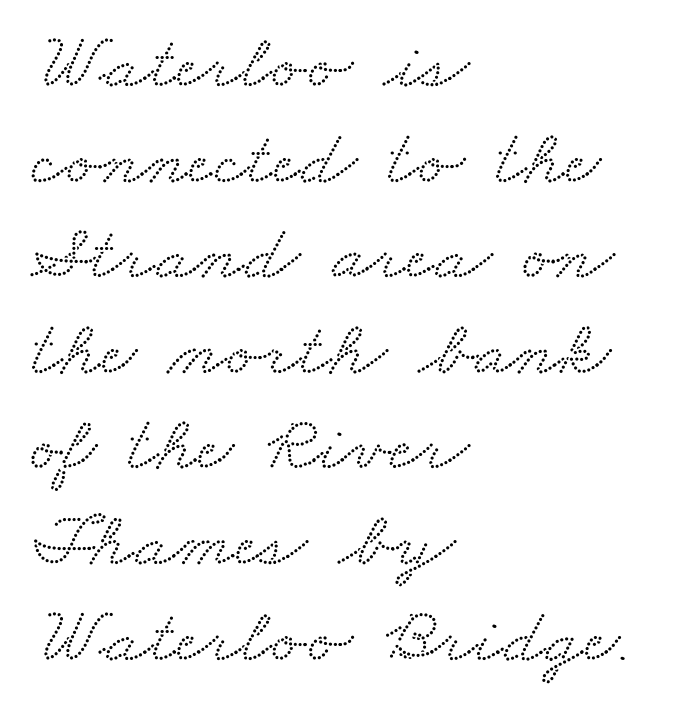
{"serif": "yes", "width": "wide", "stroke_contrast": "low", "x_height": "small", "monospaced": "no", "underline": "no", "align": "left", "line_spacing_ratio": 1.21, "letter_spacing": "normal", "letter_spacing_em": 0.0, "glyph_px": 79}
